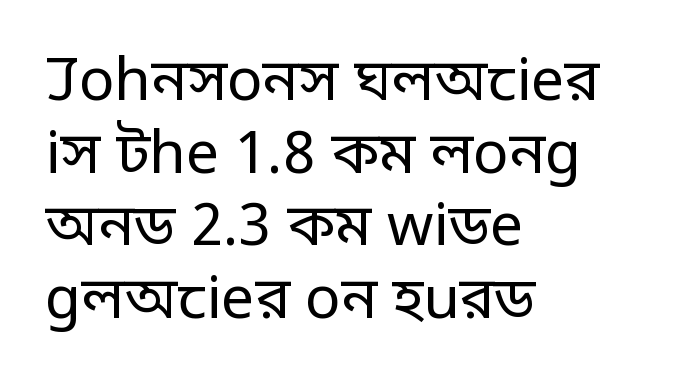
How are the letters spaced? Ordinarily, with no added tracking. Compared with a centered layout, this one pins lines to the left instead. Every stem runs plumb, perpendicular to the baseline. The letterforms sit at book weight or below.
